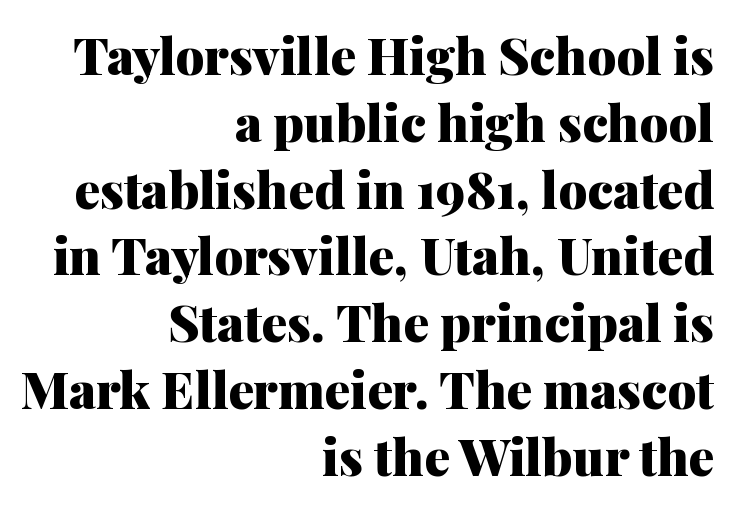
The image shows 51 px heavy serif type, upright; set right-aligned, normal line spacing (1.31x), normal letter spacing, not underlined; medium stroke contrast and a medium x-height.
